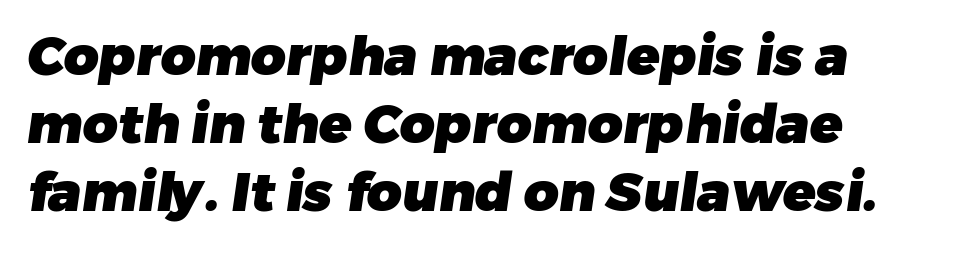
Rows of type keep a routine distance in the vertical direction. Here the designer chose a conventional face with non-uniform glyph widths. Beneath every word, the page is bare. Each glyph is drawn with heavy, bold strokes. Does extra space separate the letters? No, they use regular spacing. The designer went with a sans here, leaving each stem footless.
